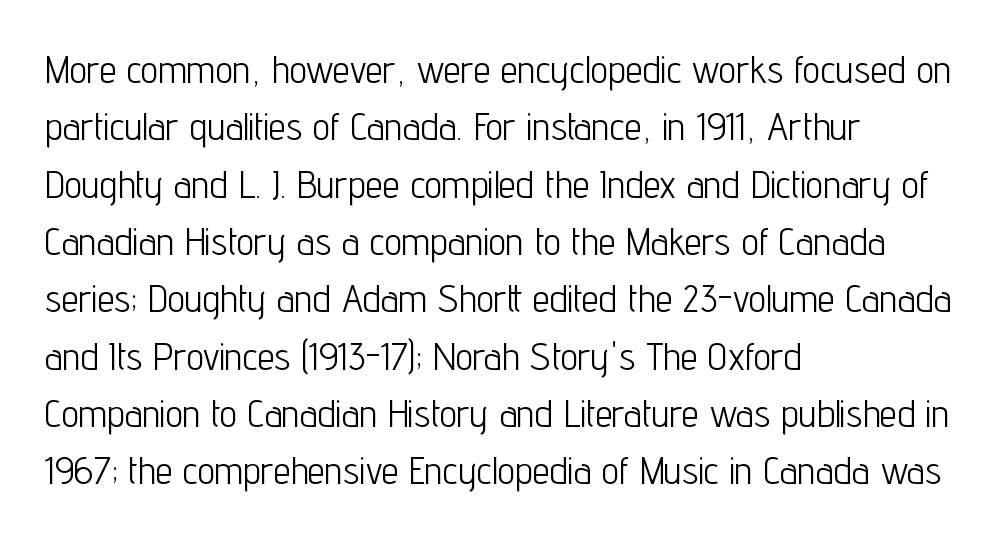
These lines keep a tight, regular rhythm from letter to letter. Is the type heavy? It reads as light-to-regular instead. The face used here is proportionally spaced, like ordinary book or web type. A sans-serif font was chosen for this passage.
